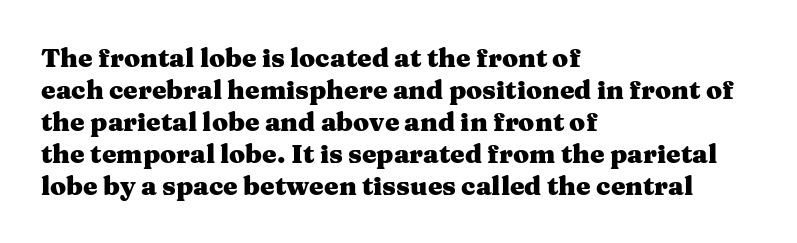
{"italic": "no", "bold": "yes", "underline": "no", "align": "left", "line_spacing_ratio": 1.23, "letter_spacing": "normal", "letter_spacing_em": 0.0, "glyph_px": 26}
